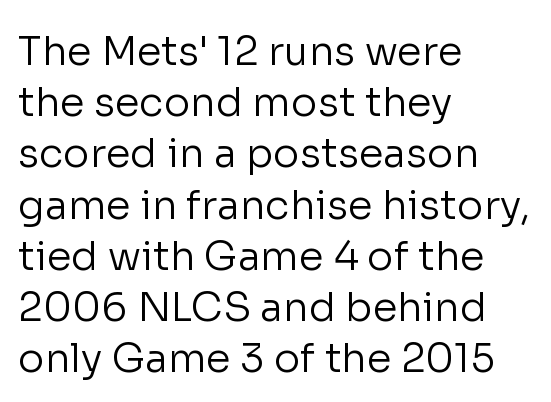
{"serif": "no", "italic": "no", "bold": "no", "weight": "regular", "width": "normal", "stroke_contrast": "low", "x_height": "medium", "monospaced": "no", "underline": "no", "align": "left", "line_spacing": "normal", "line_spacing_ratio": 1.28, "letter_spacing": "normal", "letter_spacing_em": 0.0, "glyph_px": 40}
